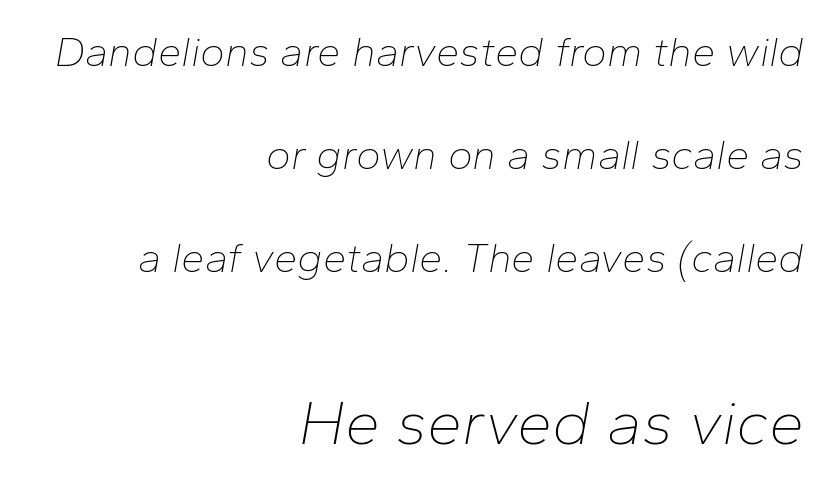
The image shows 63 px thin type, italic (leaning right); set right-aligned, loose line spacing (2.45x), normal letter spacing, not underlined; the second (bottom) block is 1.5x larger; low stroke contrast and a medium x-height.
